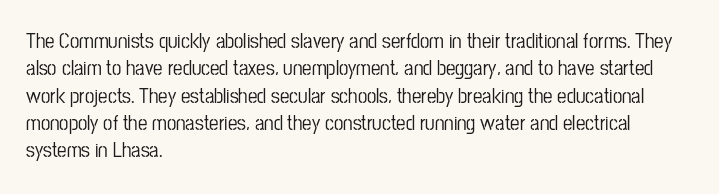
Q: Is the text italic (slanted)? A: No, it is upright.
Q: Is the text underlined? A: No.
Q: How is the paragraph aligned? A: Left-aligned.
Q: Is the spacing between letters normal or unusually wide? A: Normal.
Q: Is the spacing between lines tight, normal or loose? A: Normal.
